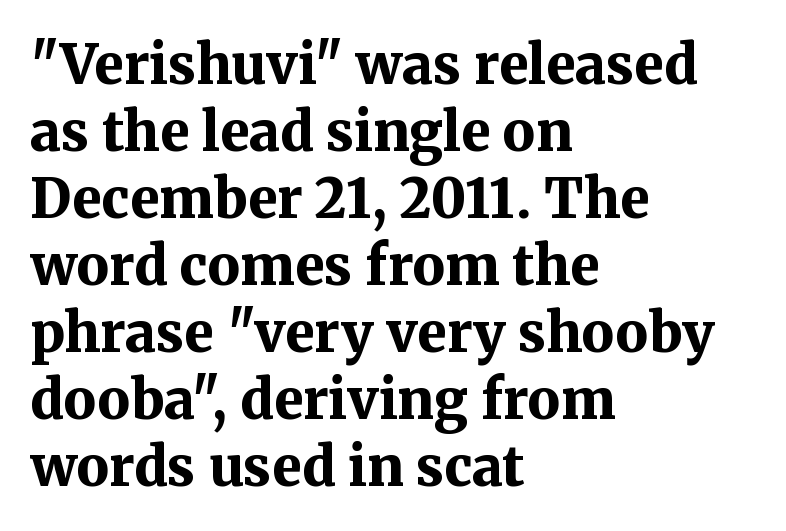
The face used here is rendered with its standard letterfit. Do the characters align in a grid? No, the font is proportional. Are there feet on the stems? There are — it's a serif. The text block is weighted toward the left margin, trailing off unevenly rightward. A typesetter would mark this as roman, not italic. Typographic density is high because the face is bold.
